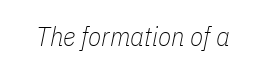
{"italic": "yes", "lean": "right", "slant_degrees": 11, "bold": "no", "underline": "no", "letter_spacing": "normal", "letter_spacing_em": 0.0, "glyph_px": 27}
